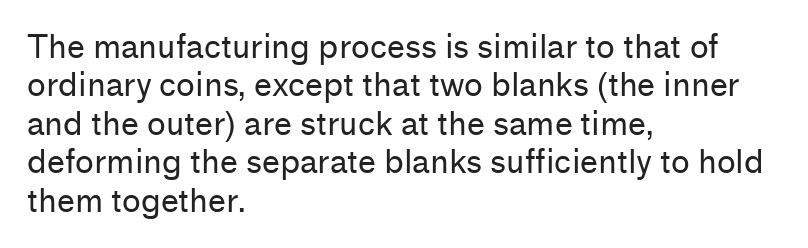
{"serif": "no", "italic": "no", "bold": "no", "weight": "regular", "width": "normal", "stroke_contrast": "low", "x_height": "medium", "monospaced": "no", "underline": "no", "align": "left", "line_spacing_ratio": 1.2, "letter_spacing": "normal", "letter_spacing_em": 0.0, "glyph_px": 32}
